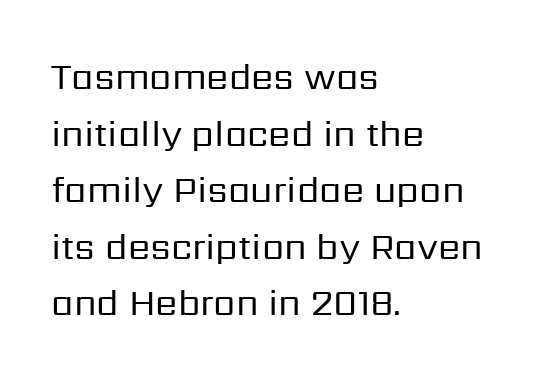
{"serif": "no", "italic": "no", "bold": "no", "weight": "regular", "width": "normal", "stroke_contrast": "low", "x_height": "medium", "monospaced": "no", "underline": "no", "align": "left", "line_spacing": "normal", "line_spacing_ratio": 1.57, "letter_spacing": "normal", "letter_spacing_em": 0.0, "glyph_px": 36}
